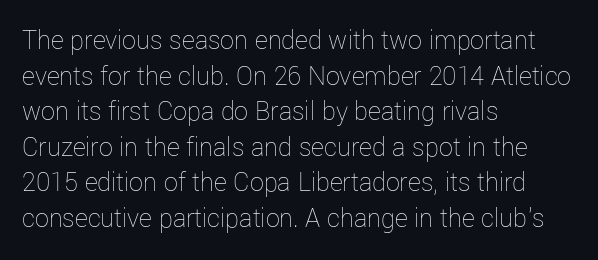
Check under the words: just untouched page. Tracking here is standard; glyphs follow each other at the usual distance. What's the leading like? Ordinary, nothing unusual. Note the varied advance widths — an 'i' is clearly narrower than an 'm'. Summary of weight: not heavy and not bold. The paragraph shown leans on its left margin.
